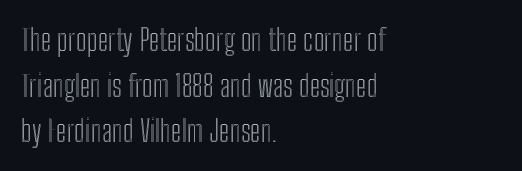
{"italic": "no", "width": "condensed", "x_height": "medium", "monospaced": "no", "underline": "no", "align": "left", "line_spacing": "normal", "line_spacing_ratio": 1.52, "letter_spacing": "normal", "letter_spacing_em": 0.0, "glyph_px": 30}
